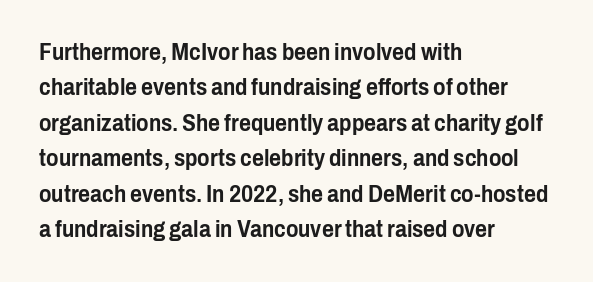
{"italic": "no", "underline": "no", "align": "left", "line_spacing": "normal", "line_spacing_ratio": 1.54, "letter_spacing": "normal", "letter_spacing_em": 0.0, "glyph_px": 23}
